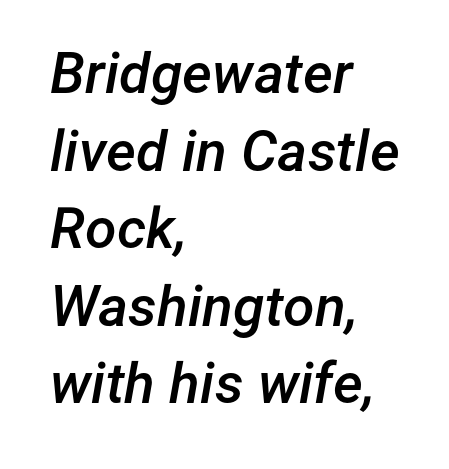
The image shows 57 px semibold type, italic (leaning right); set left-aligned, normal line spacing (1.36x), normal letter spacing, not underlined; low stroke contrast and a medium x-height.
